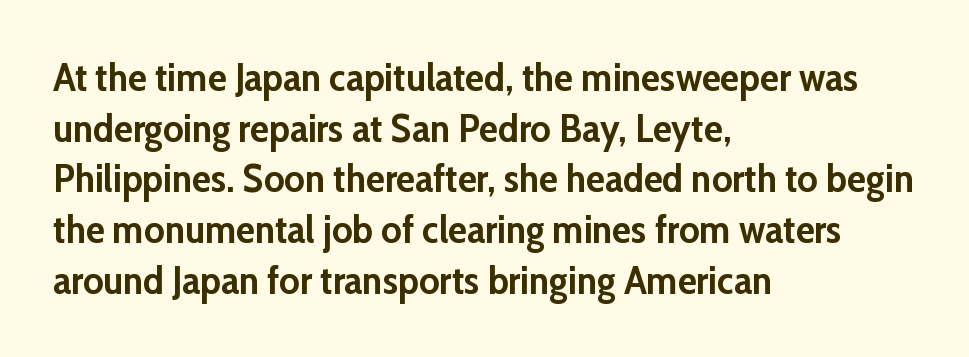
Every character sits straight up, as roman type does. The lines in this sample share a left origin and differ only in where they stop. A normal amount of white space separates one row of letters from the next. Honestly, the letter spacing is just normal — you wouldn't notice it. A clean baseline with only descenders dipping below it. The face used here is proportionally spaced, like ordinary book or web type.
